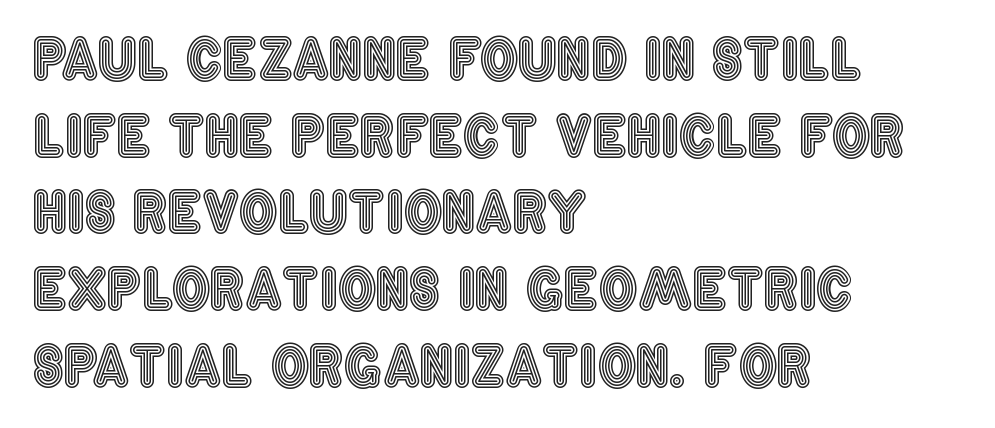
Q: Is the text italic (slanted)? A: No, it is upright.
Q: Is the text underlined? A: No.
Q: How is the paragraph aligned? A: Left-aligned.
Q: Is the spacing between letters normal or unusually wide? A: Normal.
Q: Is the spacing between lines tight, normal or loose? A: Normal.
Q: Width (condensed, normal, or wide)? A: Condensed.
Q: x-height? A: Large.
Q: Monospaced? A: No.
